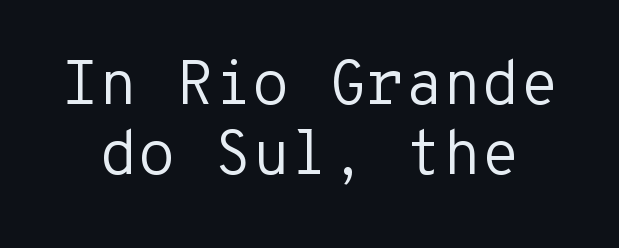
{"serif": "no", "italic": "no", "bold": "no", "weight": "regular", "width": "normal", "stroke_contrast": "low", "x_height": "medium", "monospaced": "yes", "underline": "no", "line_spacing": "tight", "line_spacing_ratio": 1.13, "letter_spacing": "normal", "letter_spacing_em": 0.0, "glyph_px": 62}
